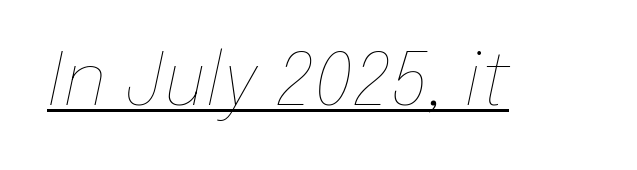
Q: Is the text bold? A: No.
Q: Is the text italic (slanted)? A: Yes, it leans right by about 12 degrees.
Q: Is the text underlined? A: Yes.
Q: Is the spacing between letters normal or unusually wide? A: Normal.
Q: Width (condensed, normal, or wide)? A: Normal.
Q: Stroke contrast? A: Low.
Q: x-height? A: Medium.
Q: Monospaced? A: No.
